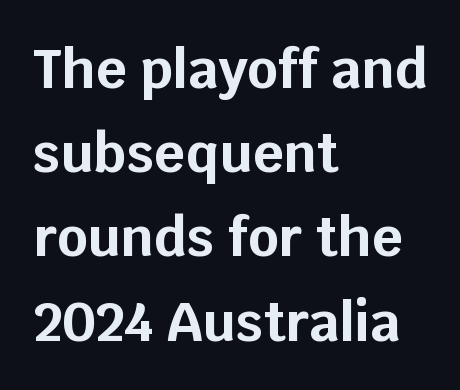
Has an underline been added? It has not. Does the copy run flush right? No — it runs flush left. Regarding leading, the lines here are spaced in the standard way. The font's upright variant was chosen for this text. In terms of letterspacing, this is plain default setting. Examine the stroke ends and you'll find no serifs.
